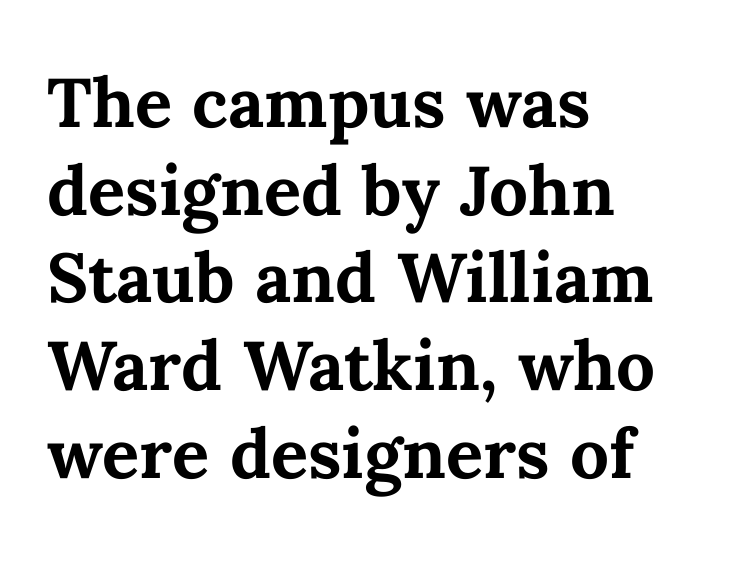
A classic flush-left, rag-right setting is used for this passage. Is there any slant? The stems are plumb. Leading matches the norm, producing a regular column. The rendering uses a bold face; every stroke is thick and dark. Type without underlining. Short note: letters normally spaced.
